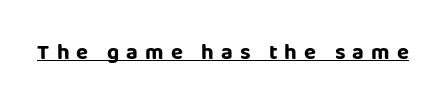
{"italic": "no", "bold": "yes", "underline": "yes", "letter_spacing": "wide", "letter_spacing_em": 0.32, "glyph_px": 22}
